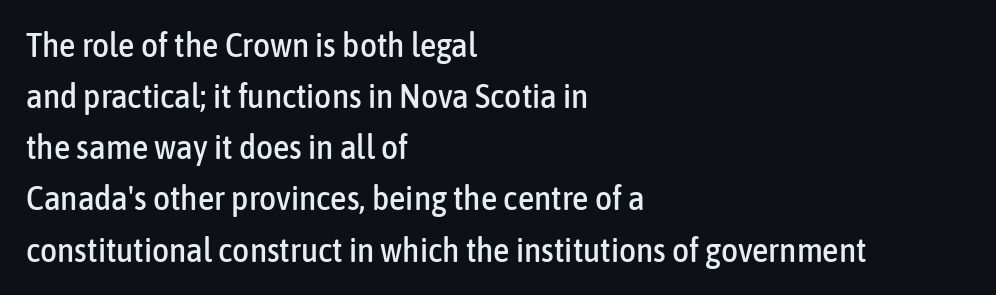
Q: Is the text italic (slanted)? A: No, it is upright.
Q: Is the typeface a serif or a sans-serif typeface? A: Sans-serif.
Q: Is the text underlined? A: No.
Q: How is the paragraph aligned? A: Left-aligned.
Q: Is the spacing between letters normal or unusually wide? A: Normal.
Q: Is the spacing between lines tight, normal or loose? A: Normal.
Q: Width (condensed, normal, or wide)? A: Condensed.
Q: Stroke contrast? A: Low.
Q: x-height? A: Medium.
Q: Monospaced? A: No.
